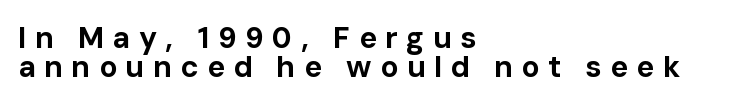
A typesetter would call this leading minimal, almost set solid. Varying glyph widths throughout — classic text-font behaviour. If you drew a line through each stem, it would be perfectly vertical. Glyph-to-glyph distance is far greater than everyday printed text. Underline: absent. Layout note: lines flush left.
